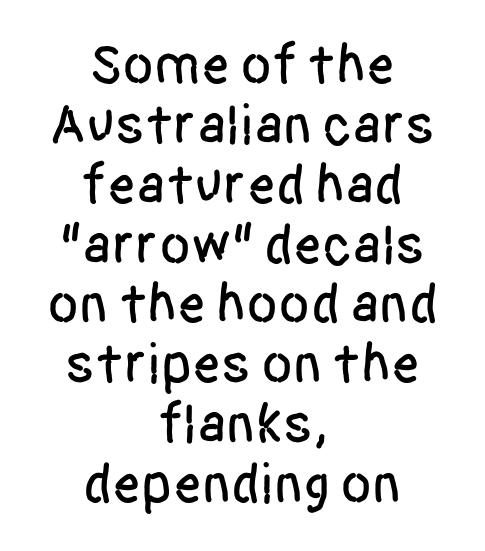
The image shows 57 px condensed sans-serif type, upright; set centered, tight line spacing (1.05x), normal letter spacing, not underlined; low stroke contrast and a large x-height.
